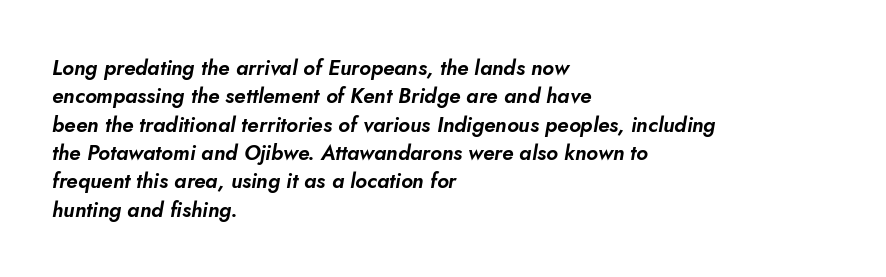
Q: Is the text italic (slanted)? A: Yes, it leans right by about 10 degrees.
Q: Is the text underlined? A: No.
Q: How is the paragraph aligned? A: Left-aligned.
Q: Is the spacing between letters normal or unusually wide? A: Normal.
Q: Is the spacing between lines tight, normal or loose? A: Normal.
